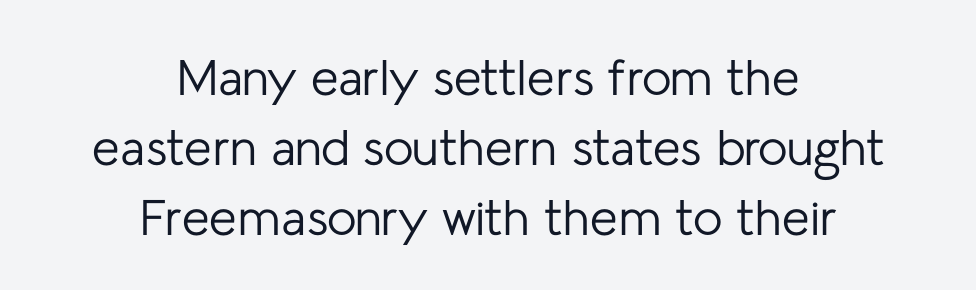
The letterforms sit at book weight or below. The line-height multiplier appears to be the usual default. The typesetter chose a symmetrical, centered arrangement here. No word sits above an underline.
